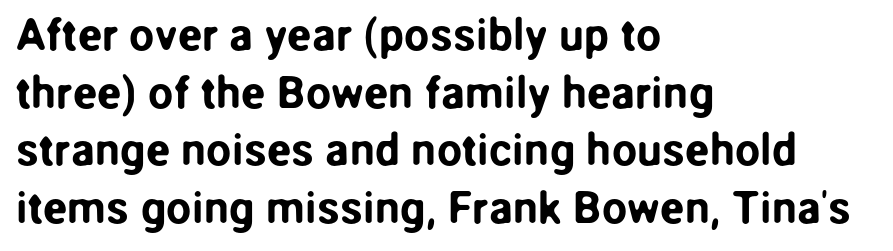
Does the lettering tilt? It doesn't — this is upright. The lines sit at an ordinary, default distance from one another. The typeface chosen for these lines omits serifs. The passage shown is typed in a proportional face where columns would drift.
